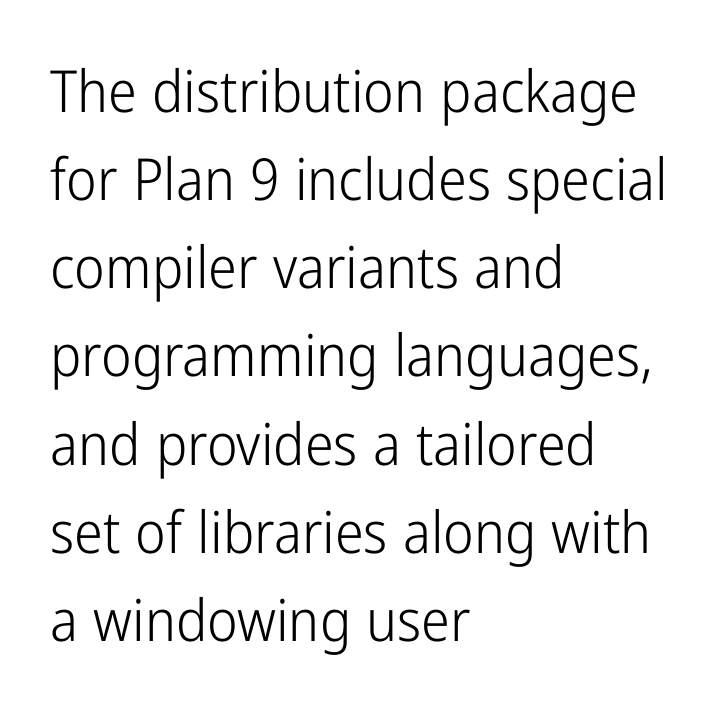
{"serif": "no", "italic": "no", "bold": "no", "weight": "light", "width": "condensed", "stroke_contrast": "low", "x_height": "medium", "monospaced": "no", "underline": "no", "align": "left", "line_spacing": "normal", "line_spacing_ratio": 1.52, "letter_spacing": "normal", "letter_spacing_em": 0.0, "glyph_px": 58}
